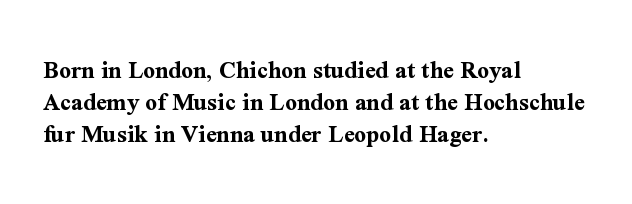
The image shows 26 px bold type, upright; set left-aligned, line spacing 1.23x, normal letter spacing, not underlined.
